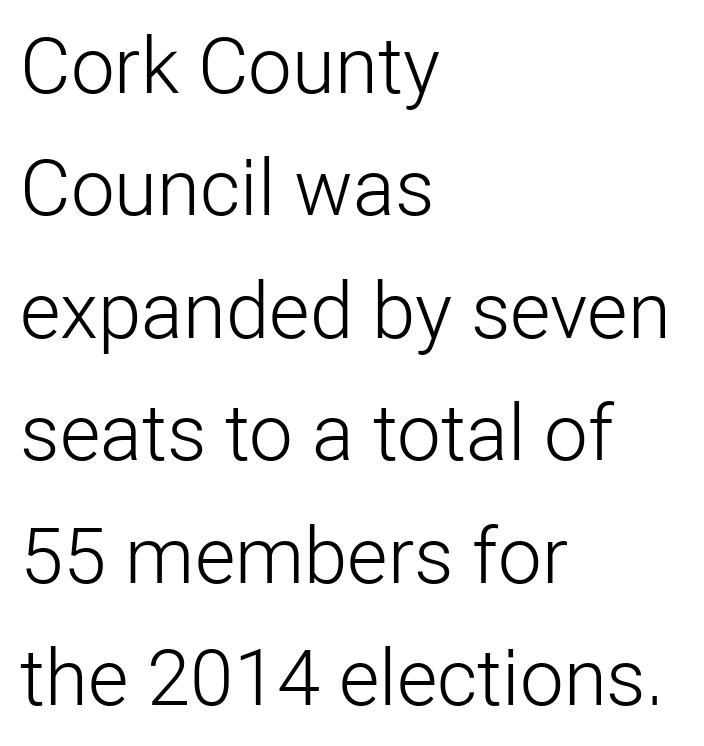
Q: Is the text bold? A: No.
Q: Is the text italic (slanted)? A: No, it is upright.
Q: Is the typeface a serif or a sans-serif typeface? A: Sans-serif.
Q: Is the text underlined? A: No.
Q: How is the paragraph aligned? A: Left-aligned.
Q: Is the spacing between letters normal or unusually wide? A: Normal.
Q: Is the spacing between lines tight, normal or loose? A: Normal.
Q: Width (condensed, normal, or wide)? A: Normal.
Q: Stroke contrast? A: Low.
Q: x-height? A: Medium.
Q: Monospaced? A: No.
